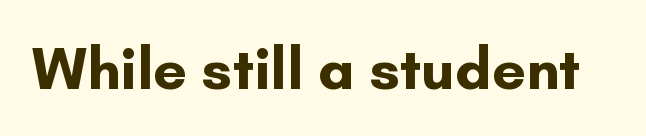
Every character sits straight up, as roman type does. Strong, thick strokes mark this as bold type. Spacing verdict: proportional, widths tailored to each character. What stands out about the letter spacing? Nothing — it is the standard amount. No feet cap the strokes, marking this as sans-serif type. Descender tails drop into unmarked territory.
